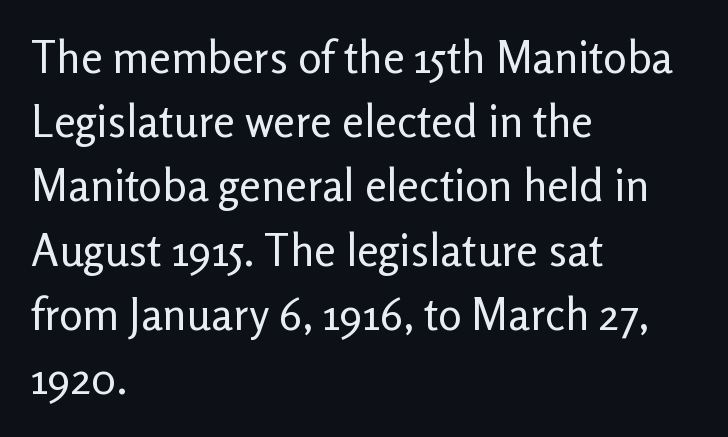
The image shows 44 px regular-weight sans-serif type, upright; set left-aligned, normal line spacing (1.46x), normal letter spacing, not underlined; low stroke contrast and a medium x-height.
